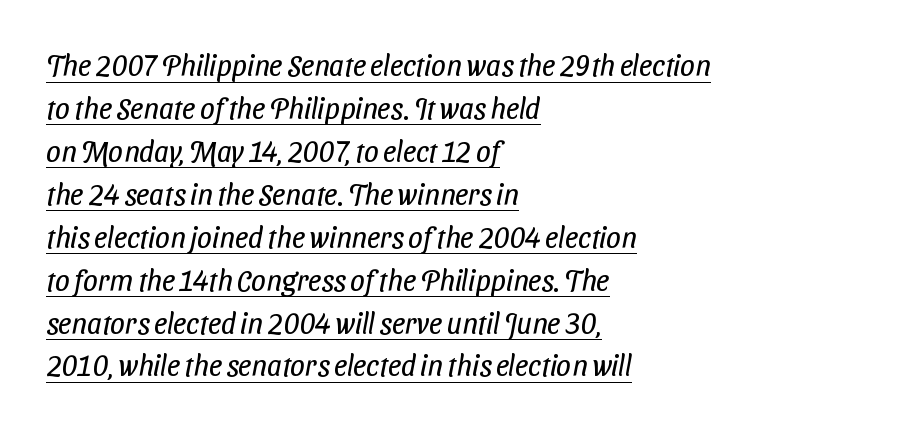
Each new line begins a customary step beneath the previous one. Look at the tracking — it's just the regular setting, nothing added. Caption: multi-line text, flush left, ragged right. Letters have the restrained weight of plain body copy at most. Are there feet on the stems? There aren't — it's a sans. Character widths vary here, with narrow letters taking less room than wide ones.
